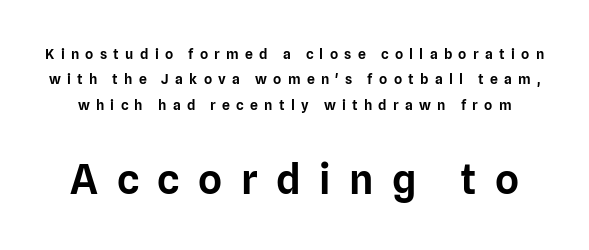
Style check: upright. Descenders are the only things crossing below the line. The lower block of text is set noticeably larger than the block above it. The face used here is rendered with a markedly widened letterfit.
